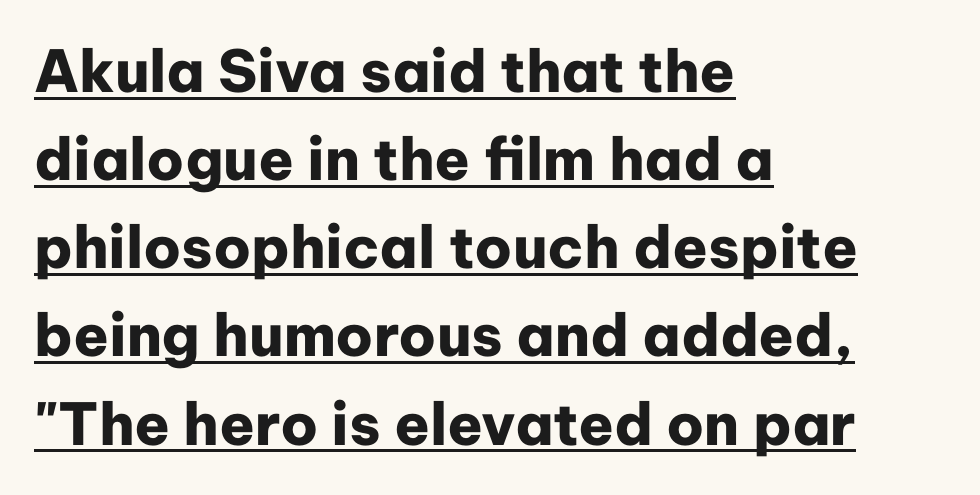
The image shows 58 px heavy sans-serif type, upright; set left-aligned, normal line spacing (1.52x), normal letter spacing, underlined; low stroke contrast and a medium x-height.
